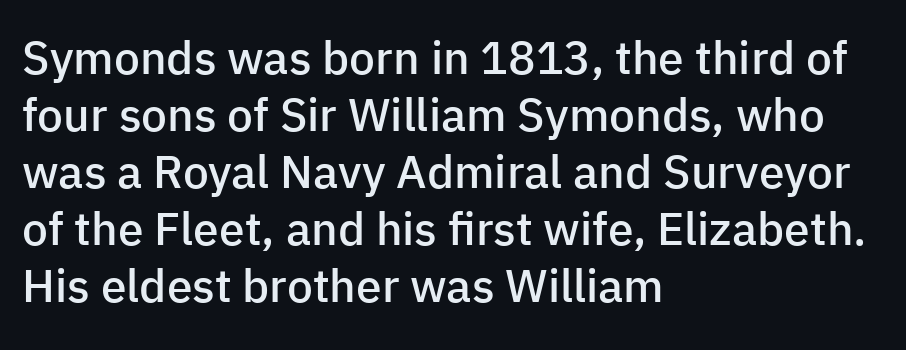
Q: Is the text bold? A: Semi-bold.
Q: Is the text italic (slanted)? A: No, it is upright.
Q: Is the typeface a serif or a sans-serif typeface? A: Sans-serif.
Q: Is the text underlined? A: No.
Q: How is the paragraph aligned? A: Left-aligned.
Q: Is the spacing between letters normal or unusually wide? A: Normal.
Q: Width (condensed, normal, or wide)? A: Normal.
Q: Stroke contrast? A: Low.
Q: x-height? A: Medium.
Q: Monospaced? A: No.
